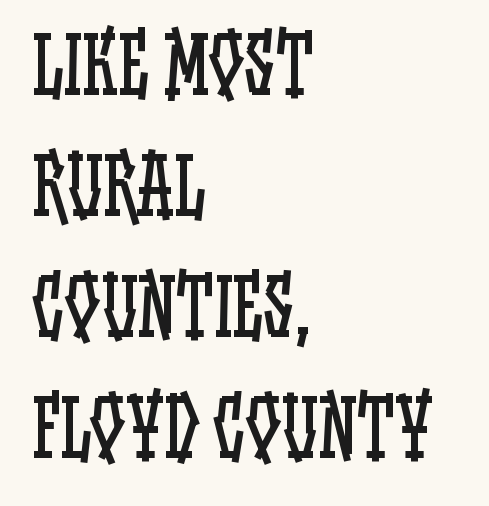
Q: Is the text bold? A: No.
Q: Is the text italic (slanted)? A: No, it is upright.
Q: Is the text underlined? A: No.
Q: How is the paragraph aligned? A: Left-aligned.
Q: Is the spacing between letters normal or unusually wide? A: Normal.
Q: Is the spacing between lines tight, normal or loose? A: Normal.
Q: Width (condensed, normal, or wide)? A: Condensed.
Q: Stroke contrast? A: Low.
Q: x-height? A: Large.
Q: Monospaced? A: No.
